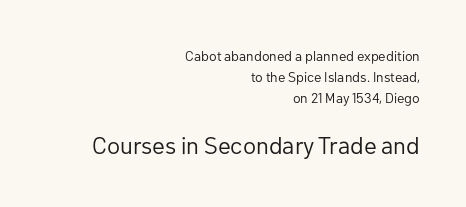
Leftover space on each line is placed entirely before the opening word. Visually, the bottom section dominates because its glyphs are scaled up. In terms of posture, this sample is upright. Words float on clear page, feet unadorned.
